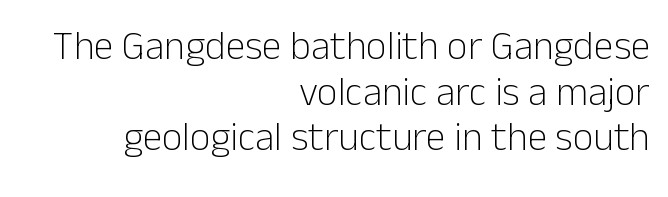
{"serif": "no", "italic": "no", "bold": "no", "weight": "light", "width": "normal", "stroke_contrast": "low", "x_height": "medium", "monospaced": "no", "underline": "no", "align": "right", "line_spacing": "tight", "line_spacing_ratio": 1.14, "letter_spacing": "normal", "letter_spacing_em": 0.0, "glyph_px": 40}
